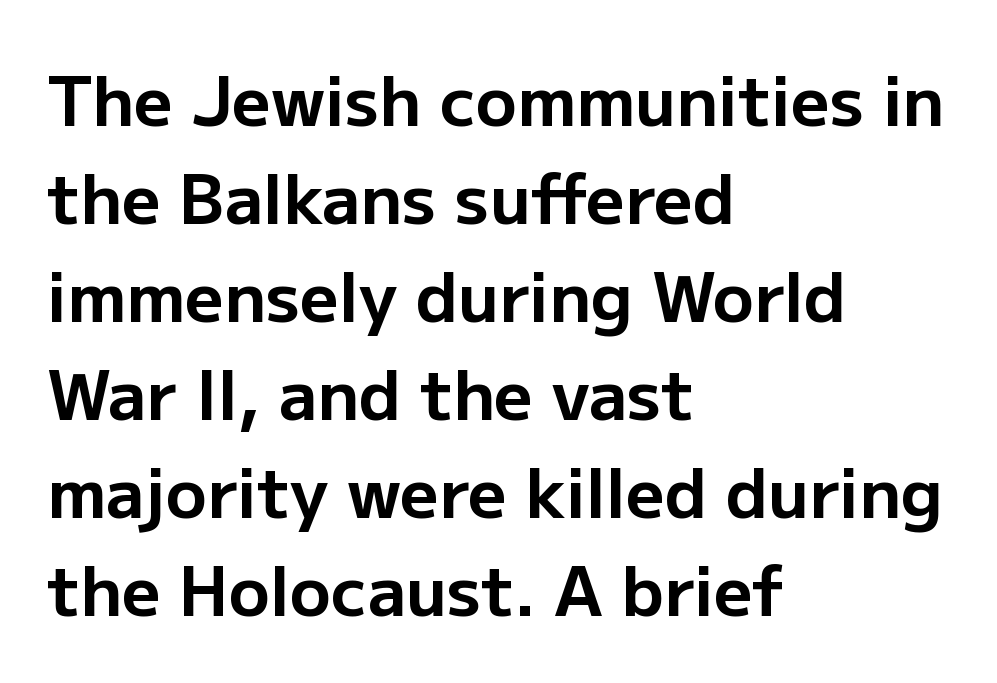
The image shows 68 px bold sans-serif type, upright; set left-aligned, normal line spacing (1.44x), normal letter spacing, not underlined; low stroke contrast and a medium x-height.
